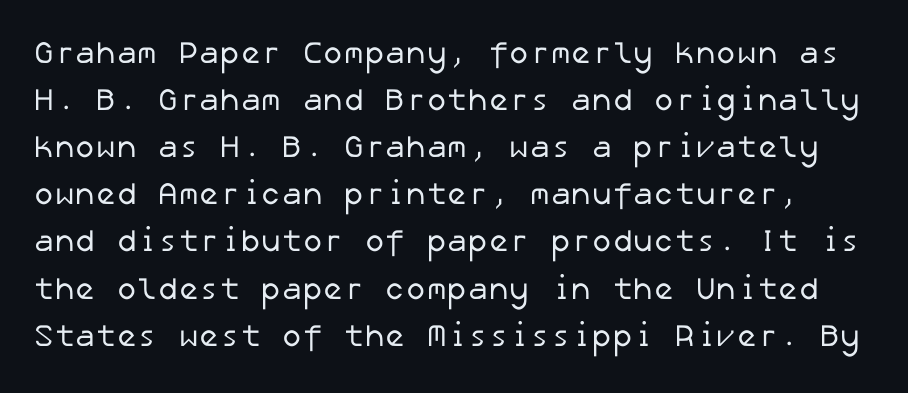
A typesetter would call this zero additional tracking. Honestly, the row spacing looks completely unremarkable. Rule under the text: the space is simply empty. To sum up the face: it is a sans, with no serifs. Stem width sits at or under what a default text font uses.
